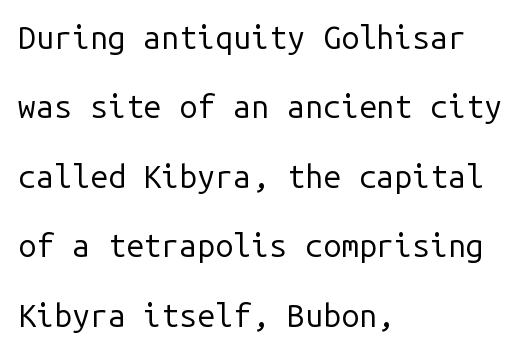
Q: Is the text bold? A: No.
Q: Is the text italic (slanted)? A: No, it is upright.
Q: Is the typeface a serif or a sans-serif typeface? A: Sans-serif.
Q: Is the text underlined? A: No.
Q: How is the paragraph aligned? A: Left-aligned.
Q: Is the spacing between letters normal or unusually wide? A: Normal.
Q: Is the spacing between lines tight, normal or loose? A: Loose.
Q: Width (condensed, normal, or wide)? A: Normal.
Q: Stroke contrast? A: Low.
Q: x-height? A: Medium.
Q: Monospaced? A: Yes.
